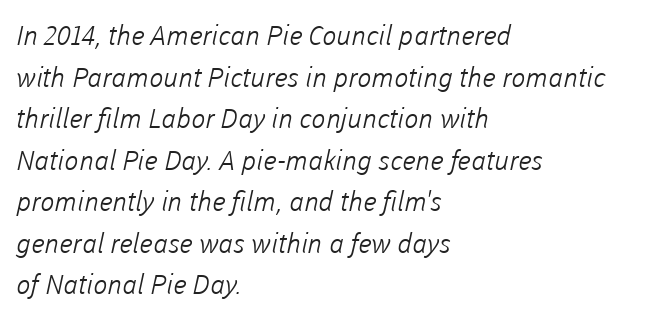
Q: Is the text bold? A: No.
Q: Is the text underlined? A: No.
Q: How is the paragraph aligned? A: Left-aligned.
Q: Is the spacing between letters normal or unusually wide? A: Normal.
Q: Is the spacing between lines tight, normal or loose? A: Normal.
